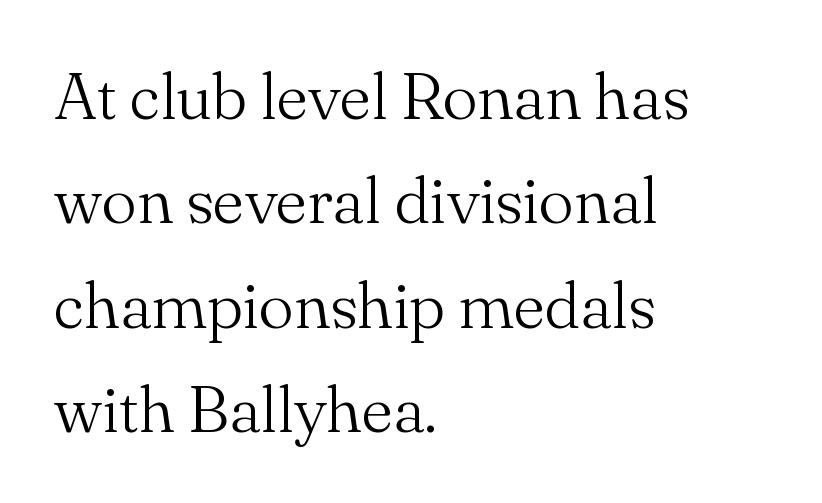
Is this a fixed-width face? No — the glyphs have proportional, varying widths. No word sits above an underline. Look at the bottom of the vertical strokes: they flare into serifs here. Ordinary non-slanted type is in use.
